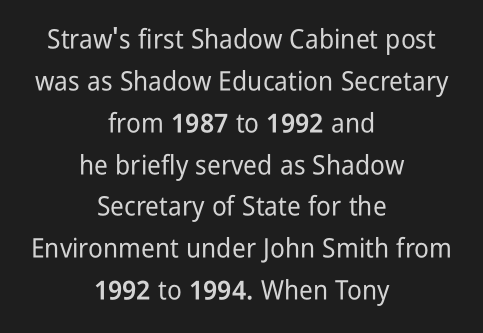
{"italic": "no", "underline": "no", "align": "center", "line_spacing": "normal", "line_spacing_ratio": 1.55, "letter_spacing": "normal", "letter_spacing_em": 0.0, "glyph_px": 27}
